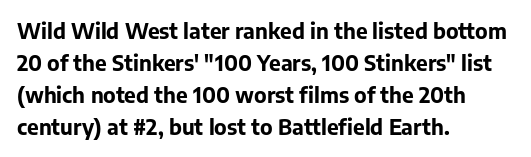
Q: Is the text bold? A: Yes.
Q: Is the text italic (slanted)? A: No, it is upright.
Q: Is the text underlined? A: No.
Q: How is the paragraph aligned? A: Left-aligned.
Q: Is the spacing between letters normal or unusually wide? A: Normal.
Q: Is the spacing between lines tight, normal or loose? A: Normal.
